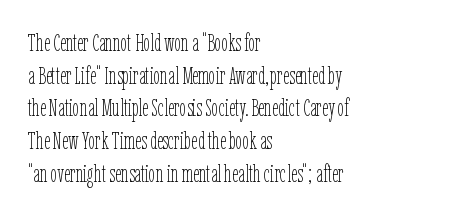
Plain, unruled lines of type. Ordinary non-slanted type is in use. Does extra space separate the letters? No, they use regular spacing. This is not heavy type; no bold has been used. These lines sit exactly where default settings would place them. Reading down the block, your eye returns to a fixed left position each line.
